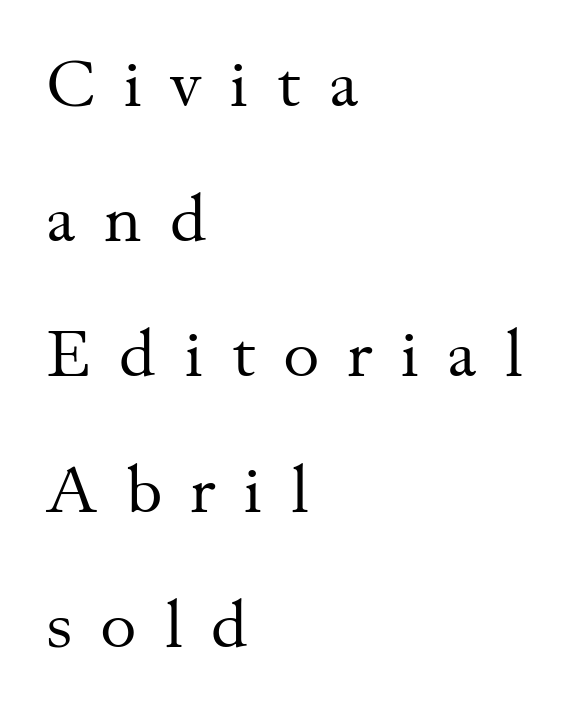
{"serif": "yes", "italic": "no", "bold": "no", "weight": "regular", "width": "normal", "stroke_contrast": "medium", "x_height": "small", "monospaced": "no", "underline": "no", "align": "left", "line_spacing": "loose", "line_spacing_ratio": 1.96, "letter_spacing": "wide", "letter_spacing_em": 0.41, "glyph_px": 69}
